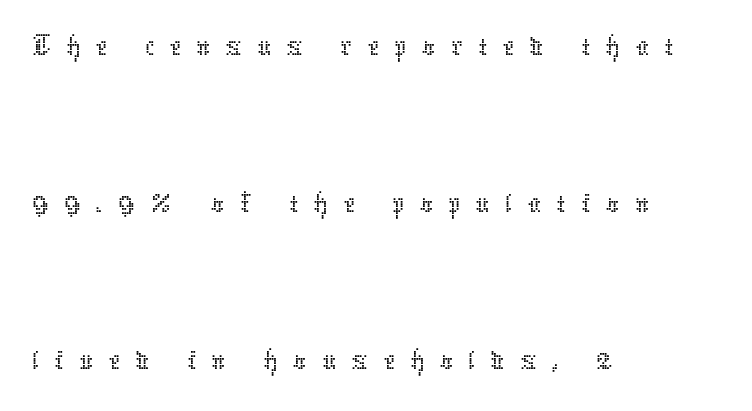
{"italic": "no", "bold": "no", "weight": "thin", "width": "normal", "stroke_contrast": "low", "x_height": "medium", "monospaced": "no", "underline": "no", "align": "left", "line_spacing": "loose", "line_spacing_ratio": 2.38, "letter_spacing": "wide", "letter_spacing_em": 0.23, "glyph_px": 66}
